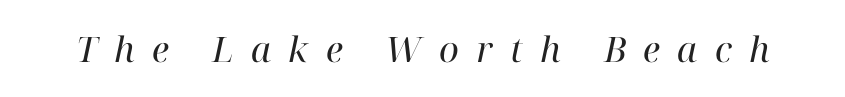
The letters are slanted; this is an italic face. Look at the tracking — it's clearly loosened, letters drifting apart. Quick note: underline off. Each stroke keeps to a modest, everyday thickness or less. These lines are rendered in a variable-pitch font. These lines are composed in type with serifs.
